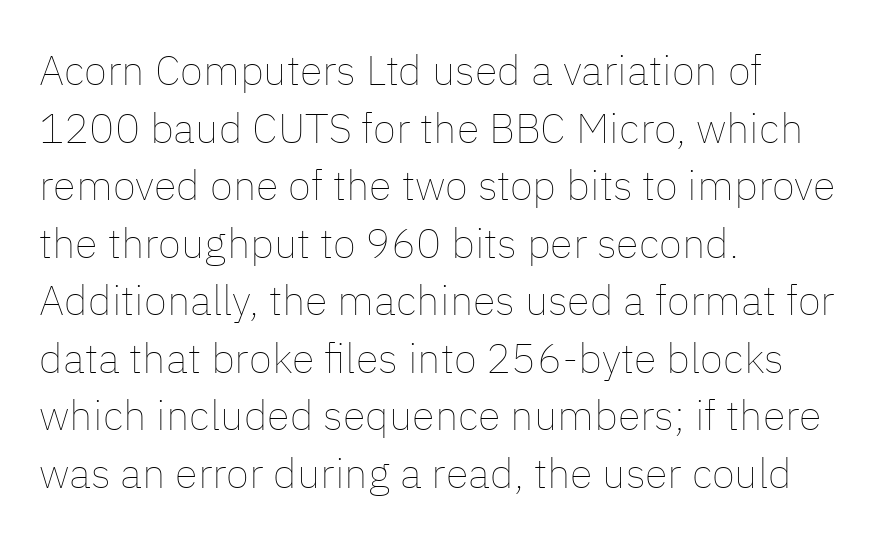
Q: Is the text bold? A: No.
Q: Is the text italic (slanted)? A: No, it is upright.
Q: Is the text underlined? A: No.
Q: How is the paragraph aligned? A: Left-aligned.
Q: Is the spacing between letters normal or unusually wide? A: Normal.
Q: Is the spacing between lines tight, normal or loose? A: Normal.
Q: Width (condensed, normal, or wide)? A: Normal.
Q: Stroke contrast? A: Low.
Q: x-height? A: Medium.
Q: Monospaced? A: No.
